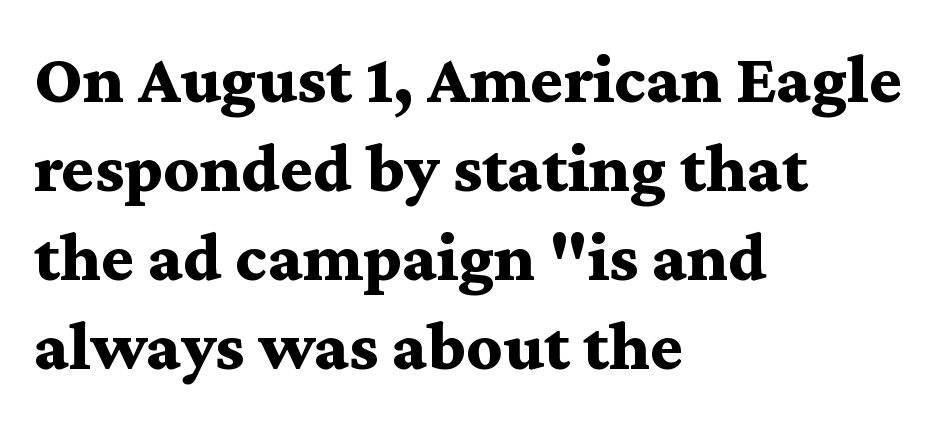
A clean baseline with only descenders dipping below it. Look at the tracking — it's just the regular setting, nothing added. The passage shown is typed in a proportional face where columns would drift. Each glyph is drawn with heavy, bold strokes. Baseline-to-baseline distance is the conventional proportion of letter height. The rendering shows small feet on the letterforms — a serif design.
